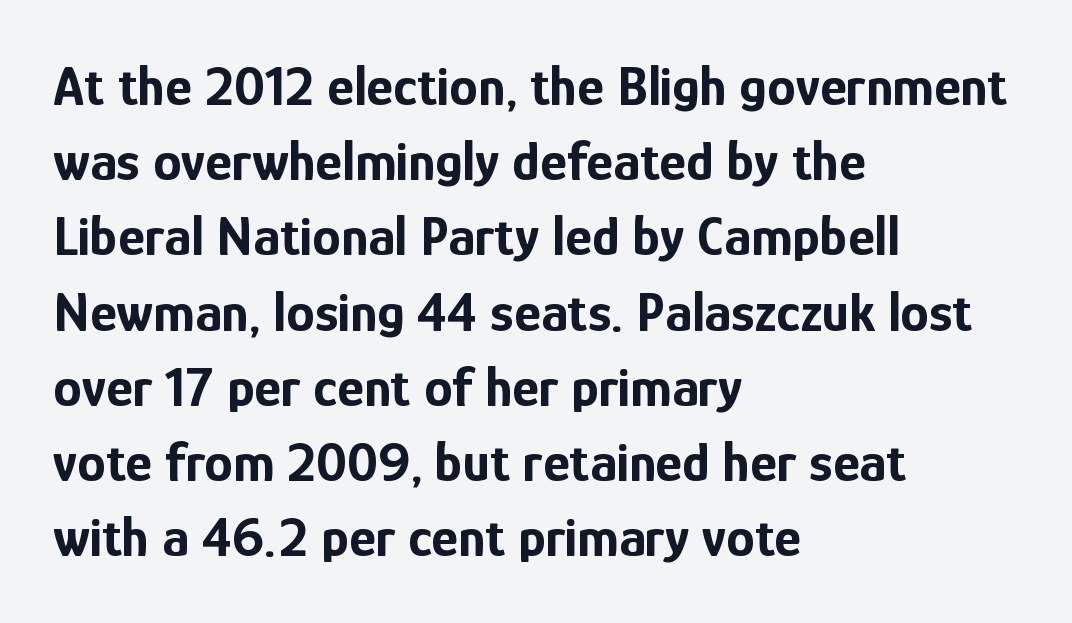
Does the lettering tilt? It doesn't — this is upright. Bold? Absolutely — the strokes are thick and heavy. Letterform terminals end flat and unadorned throughout the passage. These lines keep a tight, regular rhythm from letter to letter. Looks like regular typesetting: each glyph gets only the width it needs.
